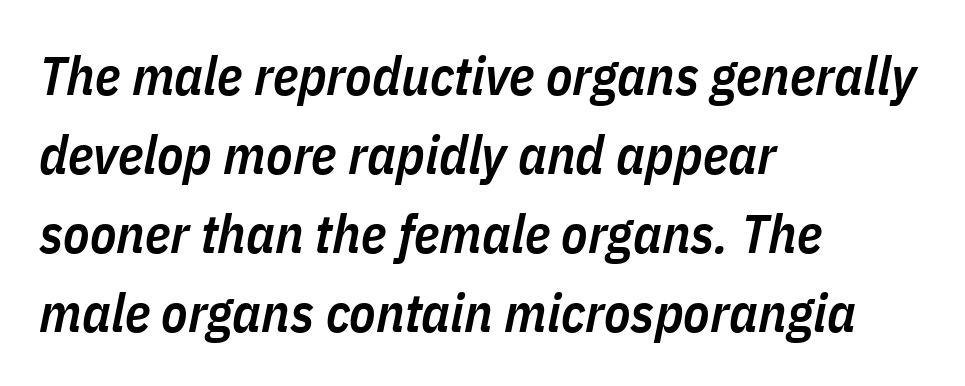
{"italic": "yes", "lean": "right", "slant_degrees": 11, "bold": "semi", "weight": "semibold", "width": "condensed", "stroke_contrast": "low", "x_height": "medium", "monospaced": "no", "underline": "no", "align": "left", "line_spacing": "normal", "line_spacing_ratio": 1.46, "letter_spacing": "normal", "letter_spacing_em": 0.0, "glyph_px": 54}
